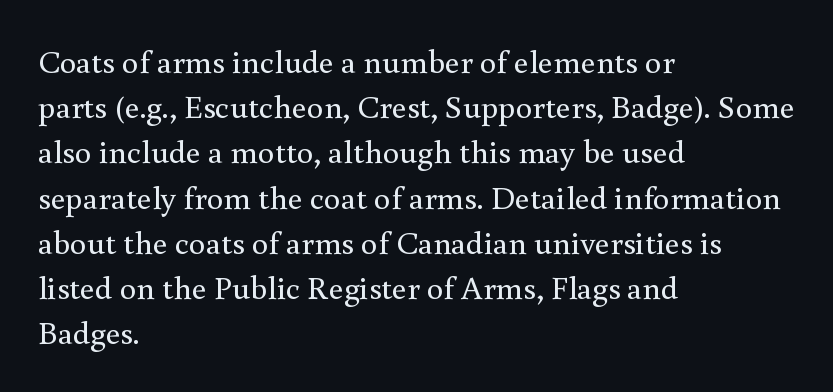
Q: Is the text bold? A: No.
Q: Is the text italic (slanted)? A: No, it is upright.
Q: Is the typeface a serif or a sans-serif typeface? A: Serif.
Q: Is the text underlined? A: No.
Q: How is the paragraph aligned? A: Left-aligned.
Q: Is the spacing between letters normal or unusually wide? A: Normal.
Q: Is the spacing between lines tight, normal or loose? A: Normal.
Q: Width (condensed, normal, or wide)? A: Normal.
Q: x-height? A: Small.
Q: Monospaced? A: No.
